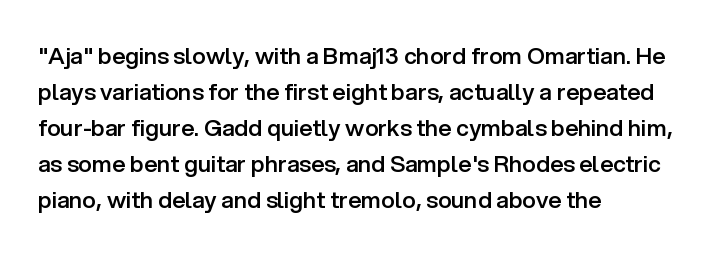
{"italic": "no", "bold": "semi", "underline": "no", "align": "left", "line_spacing": "normal", "line_spacing_ratio": 1.56, "letter_spacing": "normal", "letter_spacing_em": 0.0, "glyph_px": 23}
